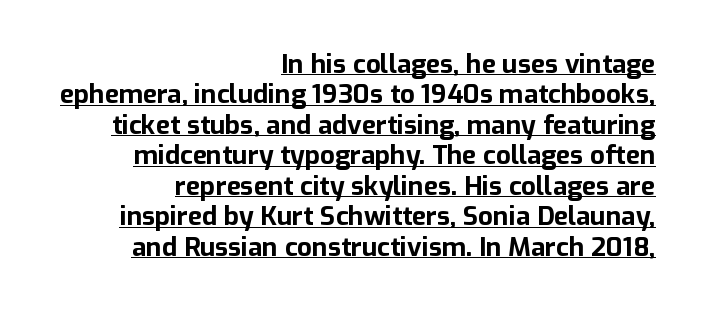
Short note: letters normally spaced. If you drew a line through each stem, it would be perfectly vertical. The face used here appears with an underline applied. This sample is right-justified, so line beginnings fall wherever the words allow. Compared with an ordinary text face, these strokes are far heavier — a full bold.
